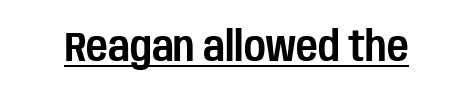
The image shows 42 px condensed sans-serif type, upright; set normal letter spacing, underlined; low stroke contrast and a large x-height.
